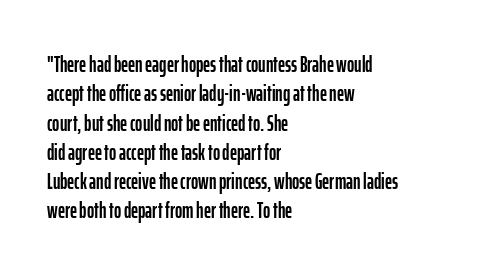
Q: Is the text italic (slanted)? A: No, it is upright.
Q: Is the text underlined? A: No.
Q: How is the paragraph aligned? A: Left-aligned.
Q: Is the spacing between letters normal or unusually wide? A: Normal.
Q: Is the spacing between lines tight, normal or loose? A: Normal.
